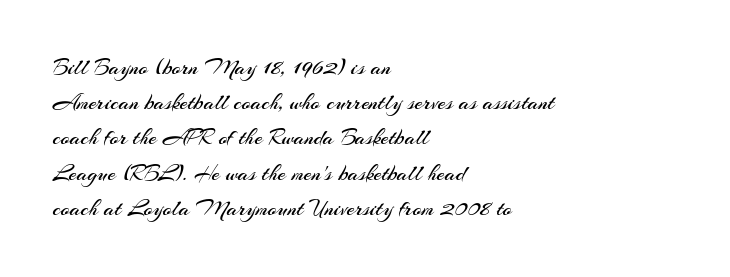
A typesetter would call this leading conventional body-copy spacing. Casual observation: everything's shoved over to the left. Counters stay open thanks to moderate or lighter strokes. No extra tracking has been applied to these lines. The gap between lines stays unmarked.
